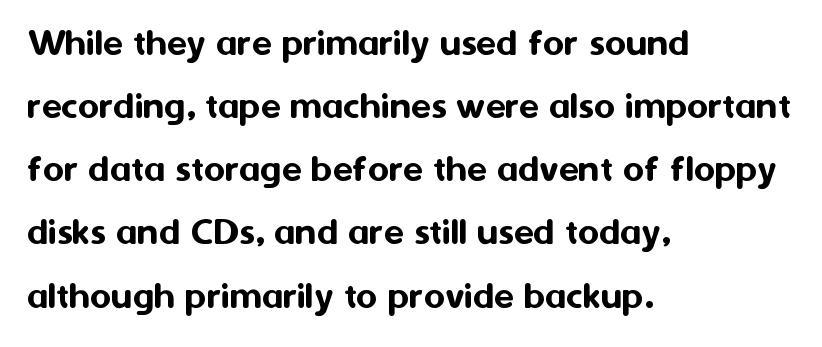
The image shows 41 px sans-serif type, upright; set left-aligned, normal line spacing (1.54x), normal letter spacing, not underlined; medium stroke contrast and a medium x-height.
